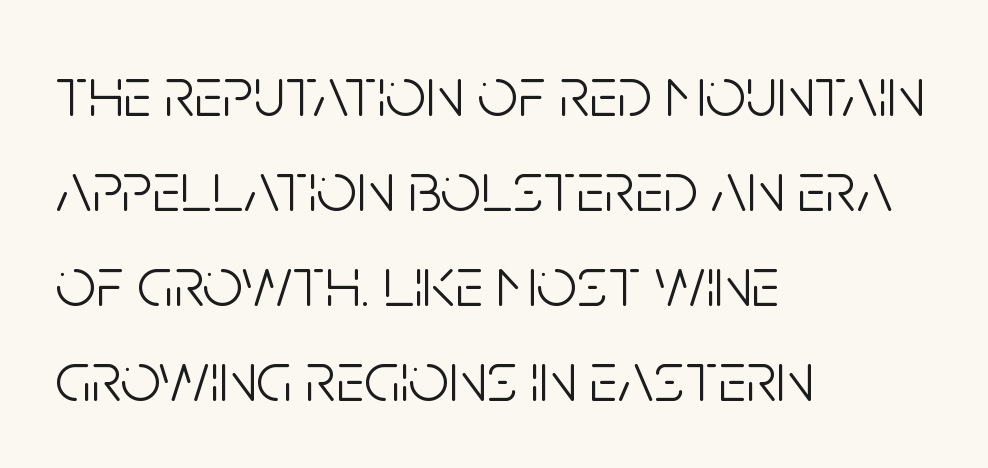
The type sits square on the baseline with zero lean. Descenders are the only things crossing below the line. The lines sit at an ordinary, default distance from one another. The passage shown is not bold in any degree. These lines stack with their left ends in a neat column.
